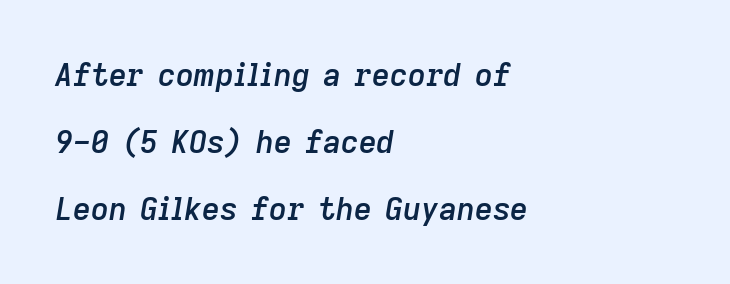
Q: Is the text bold? A: Semi-bold.
Q: Is the text italic (slanted)? A: Yes, it leans right by about 9 degrees.
Q: Is the text underlined? A: No.
Q: How is the paragraph aligned? A: Left-aligned.
Q: Is the spacing between letters normal or unusually wide? A: Normal.
Q: Is the spacing between lines tight, normal or loose? A: Loose.
Q: Width (condensed, normal, or wide)? A: Normal.
Q: Stroke contrast? A: Low.
Q: x-height? A: Medium.
Q: Monospaced? A: No.
